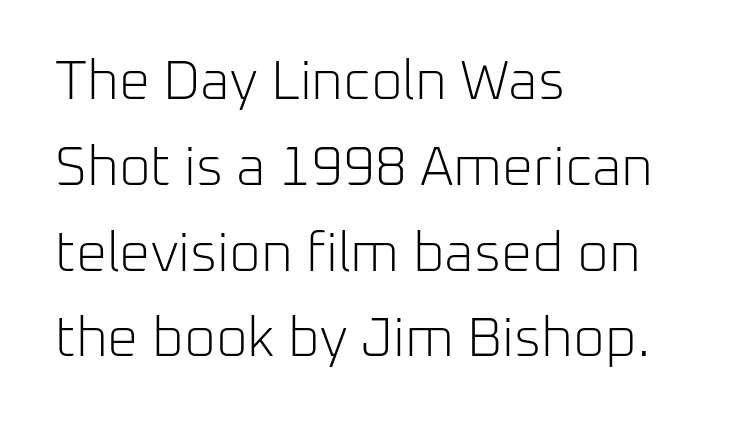
{"serif": "no", "italic": "no", "bold": "no", "weight": "light", "width": "normal", "stroke_contrast": "low", "x_height": "medium", "monospaced": "no", "underline": "no", "align": "left", "line_spacing": "normal", "line_spacing_ratio": 1.56, "letter_spacing": "normal", "letter_spacing_em": 0.0, "glyph_px": 55}
